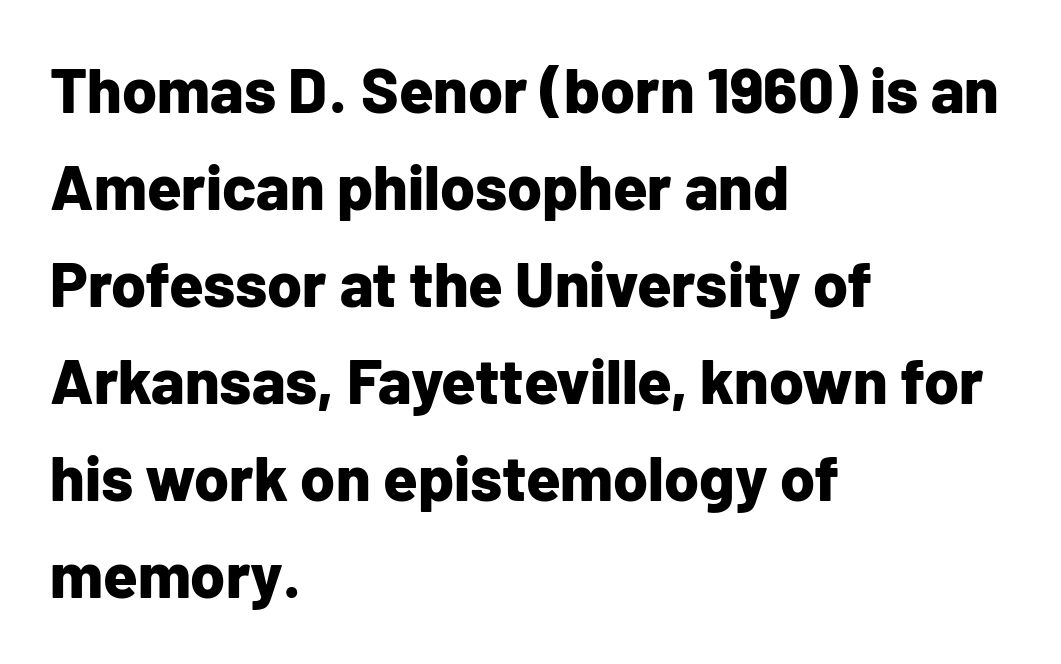
Spacing verdict: proportional, widths tailored to each character. Compared with typical paragraphs, the rows here are spaced about the same. One-word summary of the alignment: left. The glyphs have the mass of a bold cut. Unlike italic type, these characters show no tilt at all. To sum up the face: it is a sans, with no serifs.
